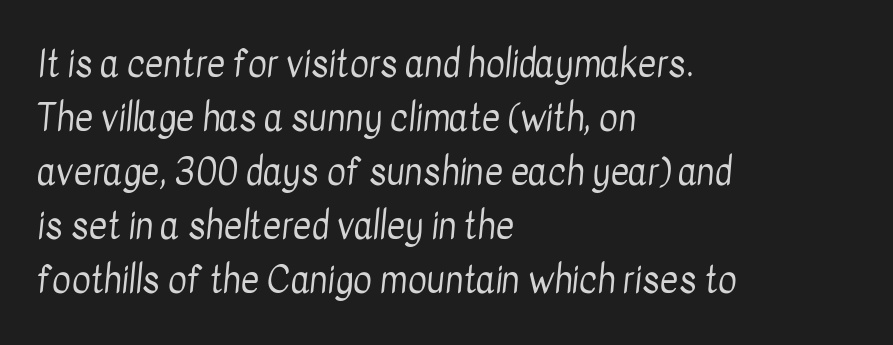
{"serif": "no", "bold": "no", "weight": "regular", "width": "condensed", "stroke_contrast": "low", "x_height": "medium", "monospaced": "no", "underline": "no", "align": "left", "line_spacing": "normal", "line_spacing_ratio": 1.5, "letter_spacing": "normal", "letter_spacing_em": 0.0, "glyph_px": 36}
